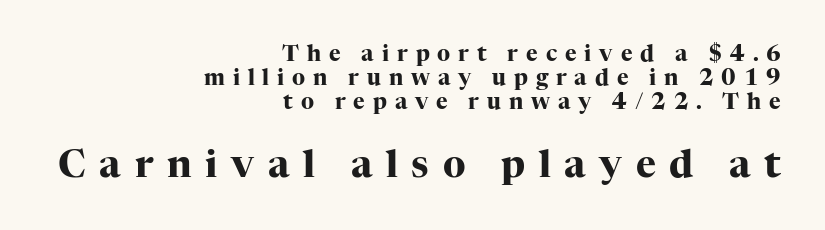
Q: Is the text bold? A: Yes.
Q: Is the text italic (slanted)? A: No, it is upright.
Q: Is the typeface a serif or a sans-serif typeface? A: Serif.
Q: Is the text underlined? A: No.
Q: How is the paragraph aligned? A: Right-aligned.
Q: Is the spacing between letters normal or unusually wide? A: Unusually wide.
Q: Is the spacing between lines tight, normal or loose? A: Tight.
Q: Which block of text is set in a larger size, the first (top) or the second (bottom)? A: The second (bottom) one.
Q: Width (condensed, normal, or wide)? A: Normal.
Q: Stroke contrast? A: High.
Q: x-height? A: Medium.
Q: Monospaced? A: No.
